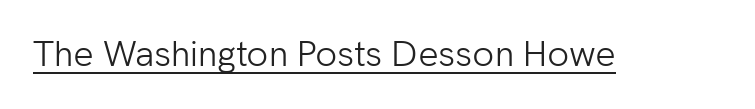
The image shows 36 px light sans-serif type, upright; set normal letter spacing, underlined; low stroke contrast and a medium x-height.
